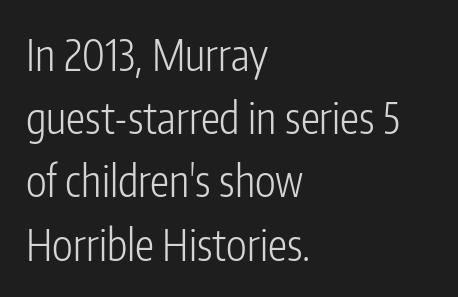
The image shows 43 px light, condensed sans-serif type, upright; set left-aligned, normal line spacing (1.47x), normal letter spacing, not underlined; low stroke contrast and a medium x-height.
